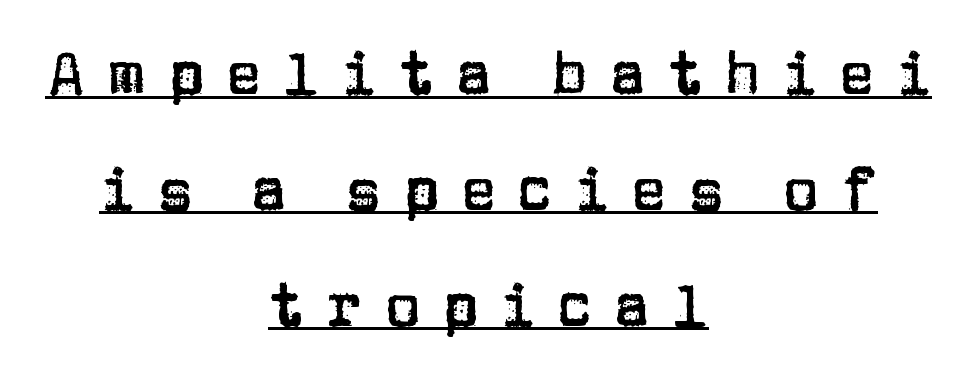
{"serif": "no", "italic": "no", "width": "normal", "stroke_contrast": "low", "x_height": "large", "monospaced": "no", "underline": "yes", "align": "center", "line_spacing": "loose", "line_spacing_ratio": 1.93, "letter_spacing": "wide", "letter_spacing_em": 0.36, "glyph_px": 60}
